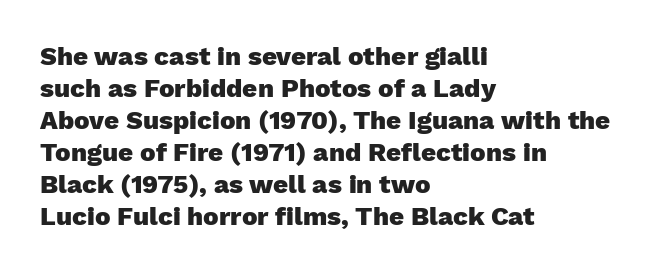
The image shows 26 px bold type, upright; set left-aligned, line spacing 1.23x, normal letter spacing, not underlined.
